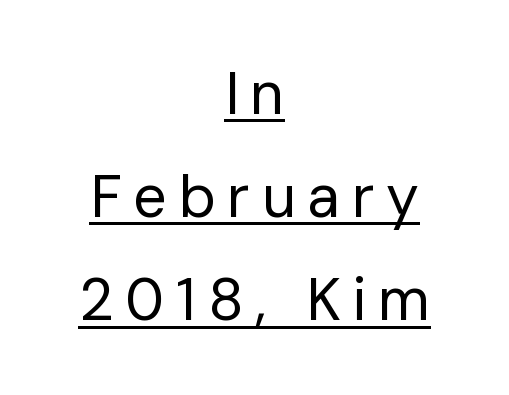
{"serif": "no", "italic": "no", "bold": "no", "weight": "regular", "width": "normal", "stroke_contrast": "low", "x_height": "medium", "monospaced": "no", "underline": "yes", "align": "center", "line_spacing_ratio": 1.75, "letter_spacing": "wide", "letter_spacing_em": 0.2, "glyph_px": 59}
